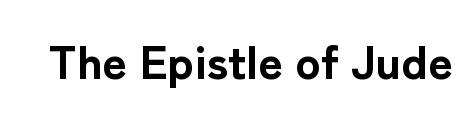
The image shows 47 px bold sans-serif type, upright; set normal letter spacing, not underlined; low stroke contrast and a medium x-height.
